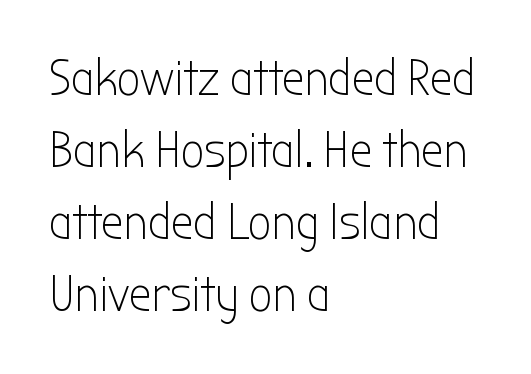
{"serif": "no", "italic": "no", "bold": "no", "weight": "light", "width": "condensed", "stroke_contrast": "low", "x_height": "medium", "monospaced": "no", "underline": "no", "align": "left", "line_spacing": "normal", "line_spacing_ratio": 1.41, "letter_spacing": "normal", "letter_spacing_em": 0.0, "glyph_px": 51}
